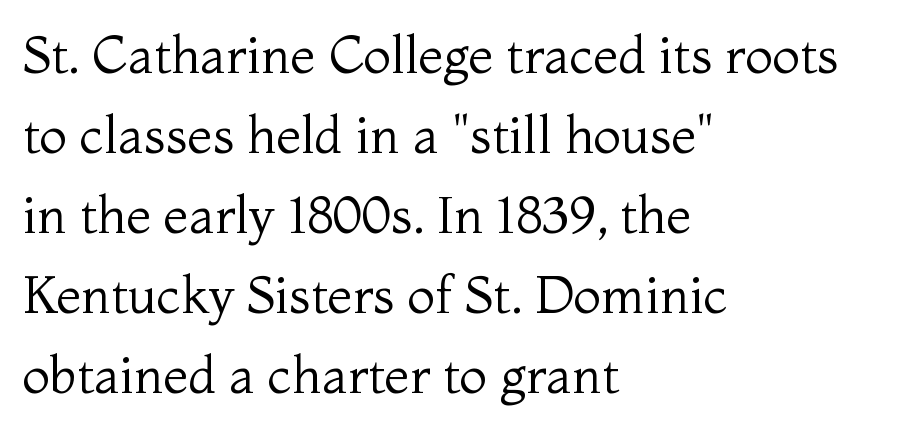
The baseline area is clear. Students, note that the glyphs here touch the page at normal intervals. Is this a fixed-width face? No — the glyphs have proportional, varying widths. Upright lettering throughout. Caption: multi-line text, flush left, ragged right. This reads as an unemphasized weight, regular at the heaviest.
